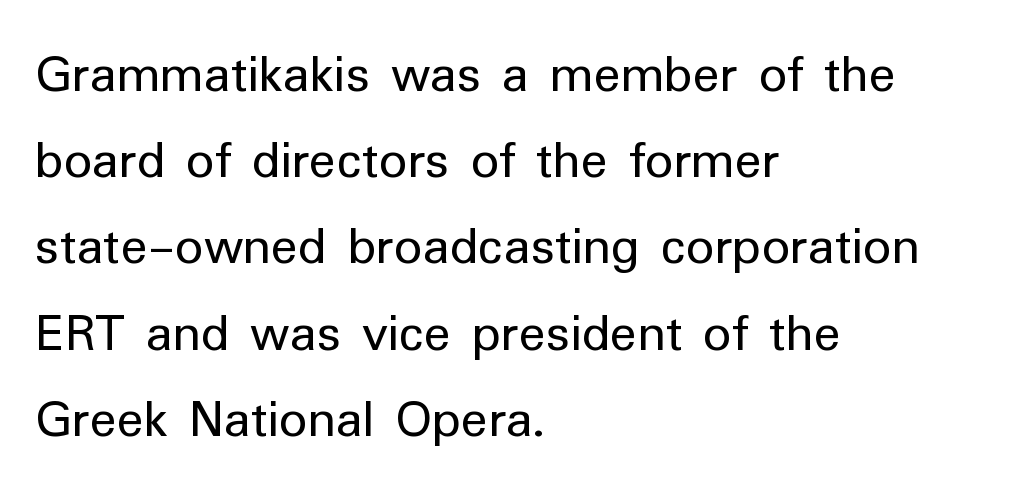
Weight class: somewhere from thin through regular. The zone under the glyphs is completely vacant. The type family on display is of the sans-serif kind. You could call the tracking neutral — neither tight nor loose. The rendering uses natural spacing where letterforms have individual widths.
